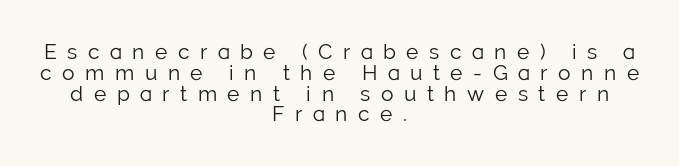
{"italic": "no", "bold": "no", "underline": "no", "align": "center", "line_spacing": "tight", "line_spacing_ratio": 0.99, "letter_spacing": "wide", "letter_spacing_em": 0.5, "glyph_px": 21}
